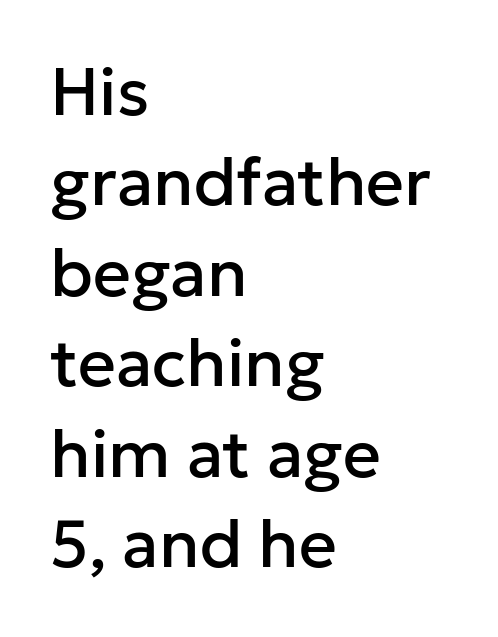
You could not count columns in this text — the font is proportionally spaced. The block of text has a typical density, with ordinary space between rows. Descender tails drop into unmarked territory. The passage is arranged the way most books set body copy — flush left.
